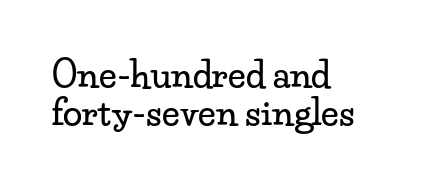
Each word holds together tightly as a unit, with standard inter-letter gaps. Each letter keeps its own natural width here, so spacing adapts to shape. Does the leading feel generous? Not at all — it's pinched. Descenders are the only things crossing below the line. When letters stand straight like this, we call the style roman or upright.
